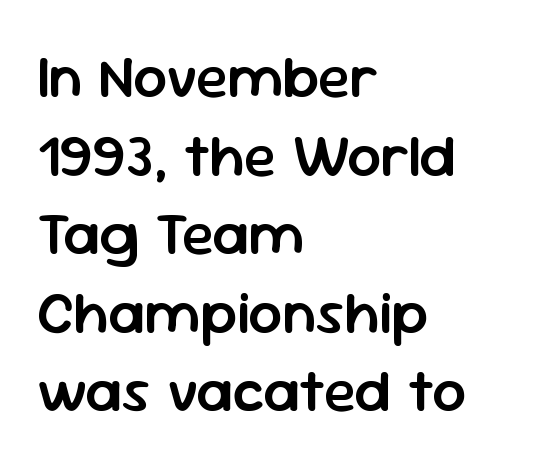
A roman cut, with each character standing at attention. Here the designer chose a conventional face with non-uniform glyph widths. A typesetter would label this face a sans. These words are printed semibold, heavier than regular yet not bold. Each word holds together tightly as a unit, with standard inter-letter gaps. The ragged edge is on the right, which tells us the setting is flush left.
